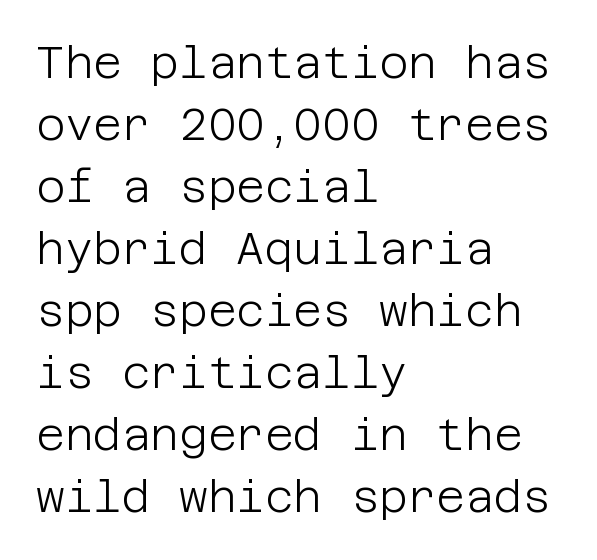
{"serif": "no", "italic": "no", "bold": "no", "weight": "light", "width": "normal", "stroke_contrast": "low", "x_height": "large", "underline": "no", "align": "left", "line_spacing": "normal", "line_spacing_ratio": 1.41, "letter_spacing": "normal", "letter_spacing_em": 0.0, "glyph_px": 44}
